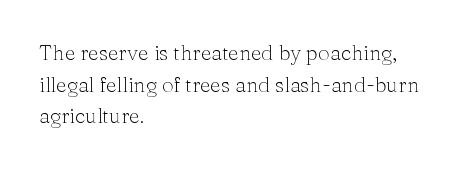
Q: Is the text bold? A: No.
Q: Is the text italic (slanted)? A: No, it is upright.
Q: Is the text underlined? A: No.
Q: How is the paragraph aligned? A: Left-aligned.
Q: Is the spacing between letters normal or unusually wide? A: Normal.
Q: Is the spacing between lines tight, normal or loose? A: Normal.
